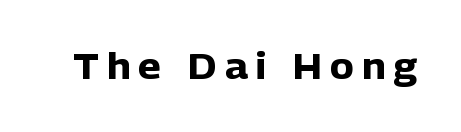
The image shows 36 px heavy sans-serif type, upright; set unusually wide letter spacing (+0.22 em), not underlined; low stroke contrast and a medium x-height.
